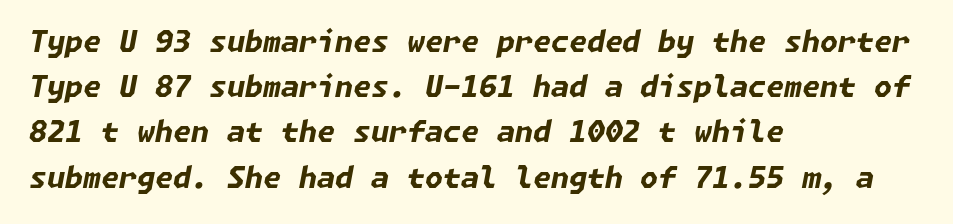
Q: Is the text bold? A: Yes.
Q: Is the text italic (slanted)? A: Yes, it leans right by about 11 degrees.
Q: Is the text underlined? A: No.
Q: How is the paragraph aligned? A: Left-aligned.
Q: Is the spacing between letters normal or unusually wide? A: Normal.
Q: Is the spacing between lines tight, normal or loose? A: Normal.
Q: Width (condensed, normal, or wide)? A: Normal.
Q: Stroke contrast? A: Low.
Q: x-height? A: Medium.
